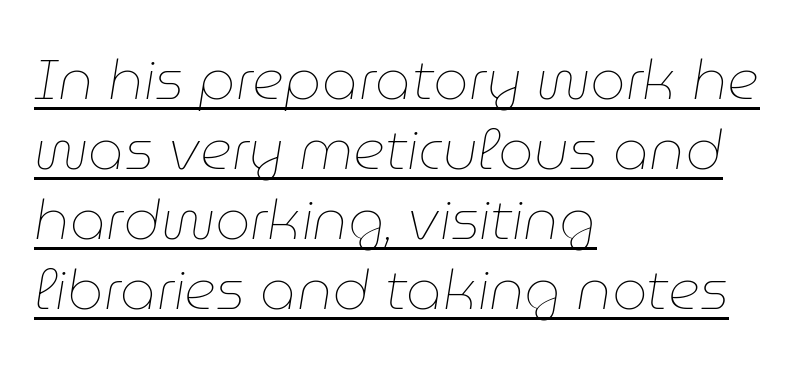
The letterforms sit at book weight or below. You could call the tracking neutral — neither tight nor loose. The axis of the letterforms is tilted away from vertical. All the whitespace from short lines collects on the right. What's the leading like? Ordinary, nothing unusual. Is this a fixed-width face? No — the glyphs have proportional, varying widths.
